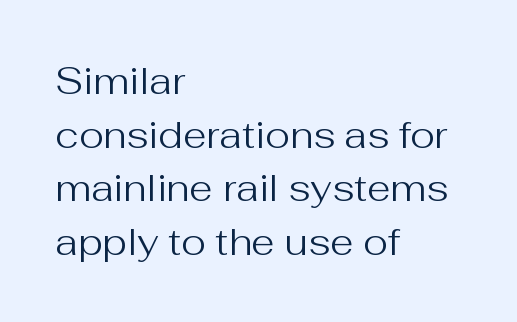
The image shows 38 px regular-weight sans-serif type, upright; set left-aligned, normal line spacing (1.41x), normal letter spacing, not underlined; medium stroke contrast and a medium x-height.
